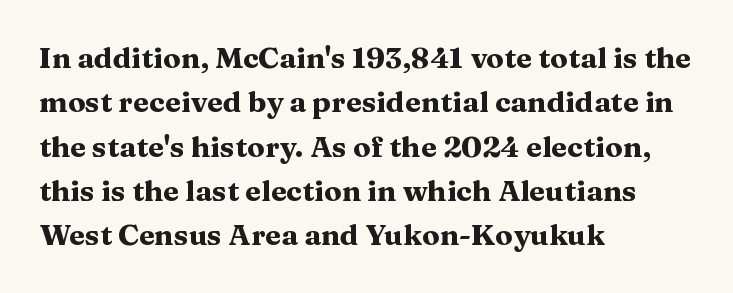
The image shows 29 px heavy, wide serif type, upright; set left-aligned, normal line spacing (1.53x), normal letter spacing, not underlined; medium stroke contrast and a medium x-height.
